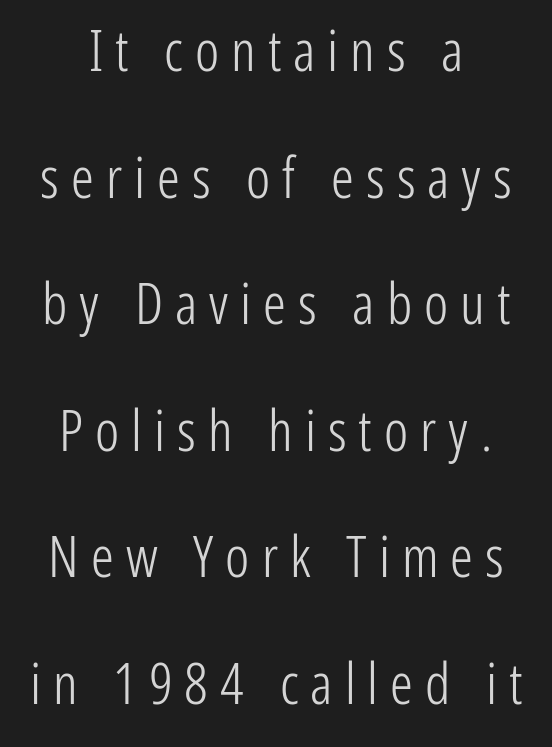
The image shows 57 px light, condensed sans-serif type, upright; set centered, loose line spacing (2.22x), unusually wide letter spacing (+0.21 em), not underlined; low stroke contrast and a medium x-height.
